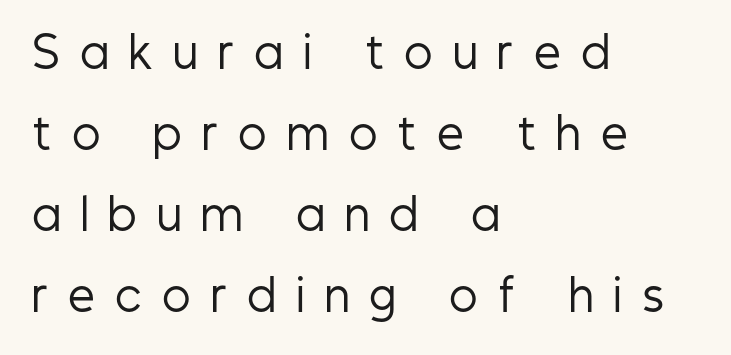
Is there any slant? The stems are plumb. Regarding leading, the lines here are spaced well apart. These lines are rendered in a variable-pitch font. The passage shown has open, widely tracked lettering throughout.
